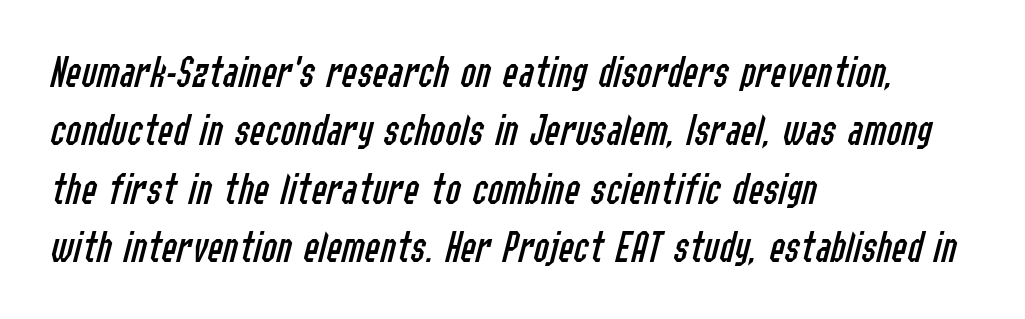
Q: Is the text bold? A: No.
Q: Is the text italic (slanted)? A: Yes, it leans right by about 14 degrees.
Q: Is the text underlined? A: No.
Q: How is the paragraph aligned? A: Left-aligned.
Q: Is the spacing between letters normal or unusually wide? A: Normal.
Q: Is the spacing between lines tight, normal or loose? A: Normal.
Q: Width (condensed, normal, or wide)? A: Condensed.
Q: Stroke contrast? A: Low.
Q: x-height? A: Medium.
Q: Monospaced? A: No.
